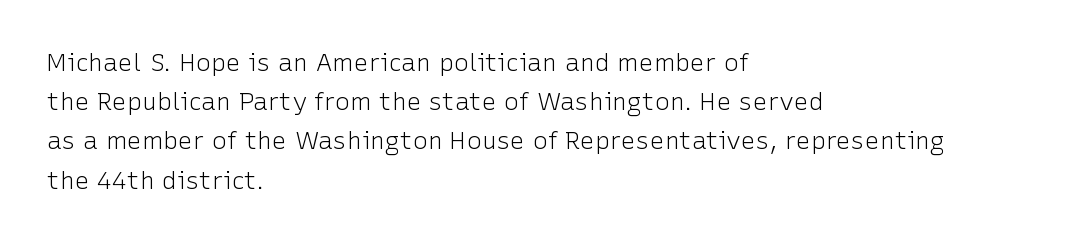
Q: Is the text bold? A: No.
Q: Is the text italic (slanted)? A: No, it is upright.
Q: Is the text underlined? A: No.
Q: How is the paragraph aligned? A: Left-aligned.
Q: Is the spacing between letters normal or unusually wide? A: Normal.
Q: Is the spacing between lines tight, normal or loose? A: Normal.
